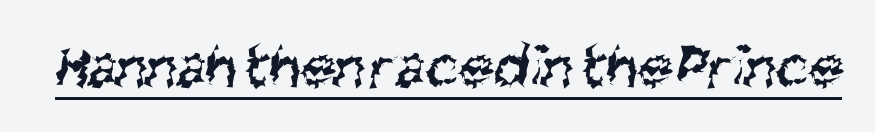
{"serif": "no", "bold": "no", "weight": "regular", "width": "condensed", "stroke_contrast": "medium", "x_height": "large", "monospaced": "no", "underline": "yes", "letter_spacing": "normal", "letter_spacing_em": 0.0, "glyph_px": 63}
